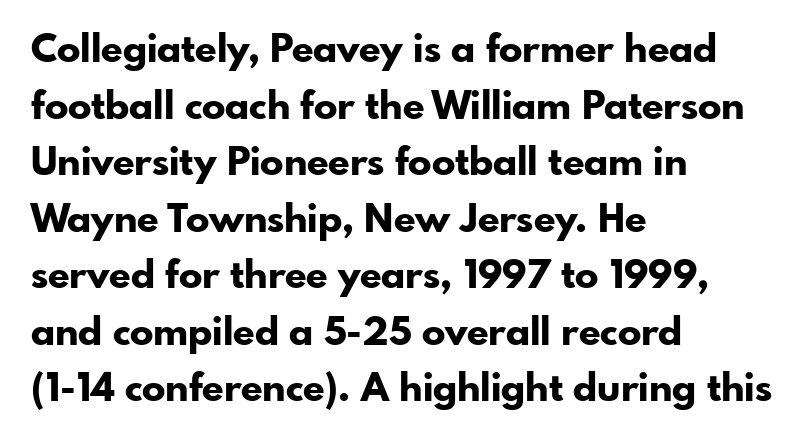
Q: Is the text bold? A: Yes.
Q: Is the text italic (slanted)? A: No, it is upright.
Q: Is the typeface a serif or a sans-serif typeface? A: Sans-serif.
Q: Is the text underlined? A: No.
Q: How is the paragraph aligned? A: Left-aligned.
Q: Is the spacing between letters normal or unusually wide? A: Normal.
Q: Is the spacing between lines tight, normal or loose? A: Normal.
Q: Width (condensed, normal, or wide)? A: Normal.
Q: Stroke contrast? A: Low.
Q: x-height? A: Small.
Q: Monospaced? A: No.
